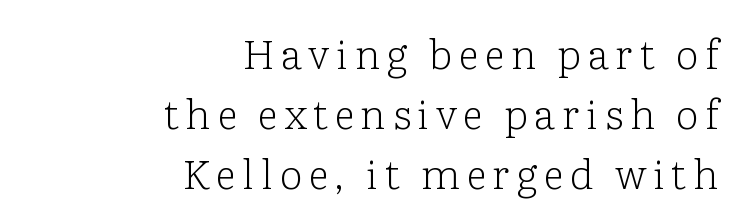
{"serif": "yes", "italic": "no", "bold": "no", "weight": "light", "width": "normal", "stroke_contrast": "low", "x_height": "medium", "monospaced": "no", "underline": "no", "align": "right", "line_spacing": "normal", "line_spacing_ratio": 1.46, "glyph_px": 41}
